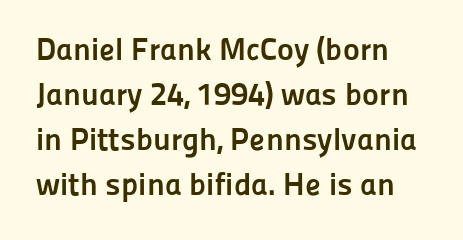
{"serif": "no", "italic": "no", "bold": "yes", "weight": "semibold", "width": "normal", "stroke_contrast": "low", "x_height": "medium", "monospaced": "no", "underline": "no", "line_spacing": "normal", "line_spacing_ratio": 1.41, "letter_spacing": "normal", "letter_spacing_em": 0.0, "glyph_px": 32}
